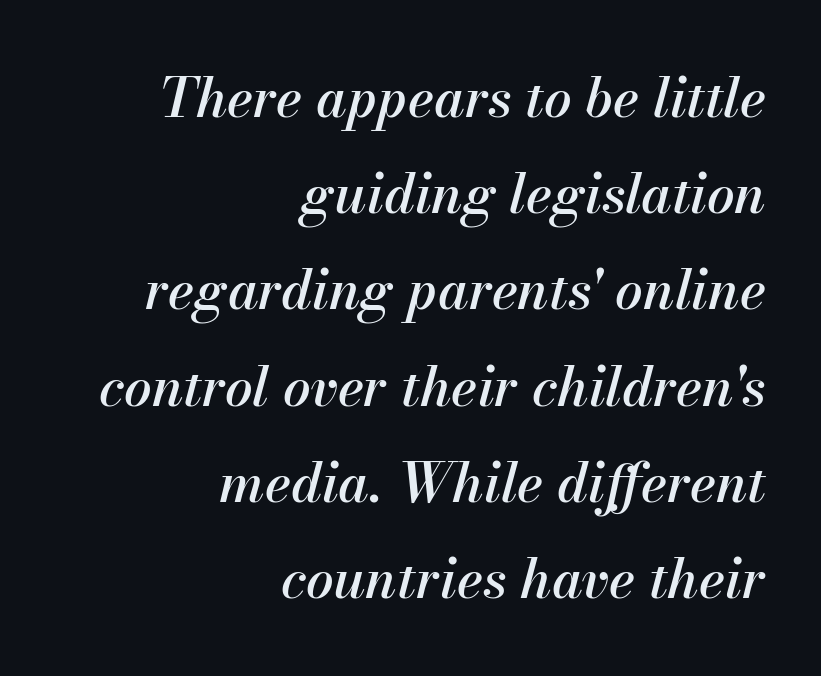
Q: Is the text italic (slanted)? A: Yes, it leans right by about 13 degrees.
Q: Is the text underlined? A: No.
Q: How is the paragraph aligned? A: Right-aligned.
Q: Is the spacing between letters normal or unusually wide? A: Normal.
Q: Width (condensed, normal, or wide)? A: Normal.
Q: Stroke contrast? A: Medium.
Q: x-height? A: Small.
Q: Monospaced? A: No.
